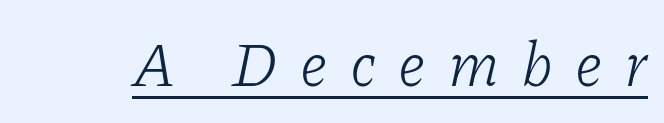
{"serif": "yes", "italic": "yes", "lean": "right", "slant_degrees": 11, "bold": "no", "weight": "light", "width": "normal", "stroke_contrast": "low", "x_height": "medium", "monospaced": "no", "underline": "yes", "letter_spacing": "wide", "letter_spacing_em": 0.35, "glyph_px": 62}
